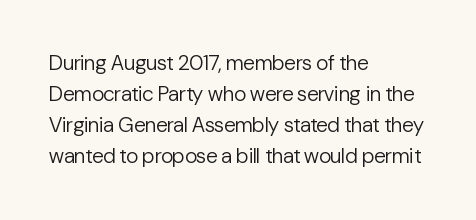
Q: Is the text bold? A: No.
Q: Is the text italic (slanted)? A: No, it is upright.
Q: Is the text underlined? A: No.
Q: How is the paragraph aligned? A: Left-aligned.
Q: Is the spacing between letters normal or unusually wide? A: Normal.
Q: Is the spacing between lines tight, normal or loose? A: Normal.
